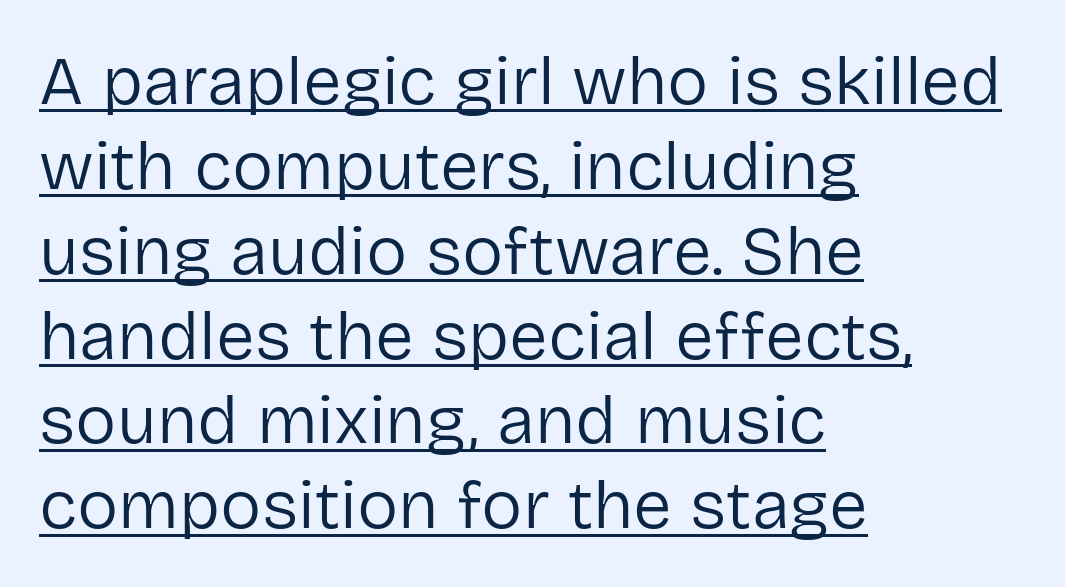
Q: Is the text bold? A: No.
Q: Is the text italic (slanted)? A: No, it is upright.
Q: Is the typeface a serif or a sans-serif typeface? A: Sans-serif.
Q: Is the text underlined? A: Yes.
Q: How is the paragraph aligned? A: Left-aligned.
Q: Is the spacing between letters normal or unusually wide? A: Normal.
Q: Width (condensed, normal, or wide)? A: Normal.
Q: Stroke contrast? A: Low.
Q: x-height? A: Medium.
Q: Monospaced? A: No.
